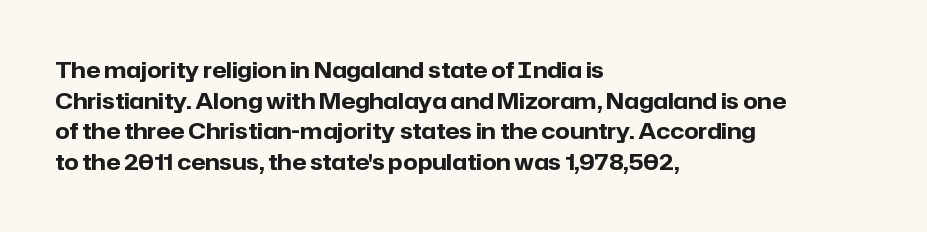
Glyph-to-glyph distance matches everyday printed text. If you drew a line through each stem, it would be perfectly vertical. Horizontal bands of white between lines are of average thickness. Type without underlining. The glyphs have the mass of a bold cut.
